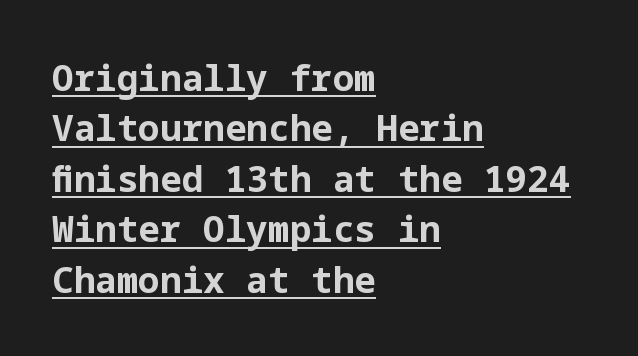
Q: Is the text bold? A: Yes.
Q: Is the text italic (slanted)? A: No, it is upright.
Q: Is the typeface a serif or a sans-serif typeface? A: Sans-serif.
Q: Is the text underlined? A: Yes.
Q: How is the paragraph aligned? A: Left-aligned.
Q: Is the spacing between letters normal or unusually wide? A: Normal.
Q: Is the spacing between lines tight, normal or loose? A: Normal.
Q: Width (condensed, normal, or wide)? A: Normal.
Q: Stroke contrast? A: Low.
Q: x-height? A: Medium.
